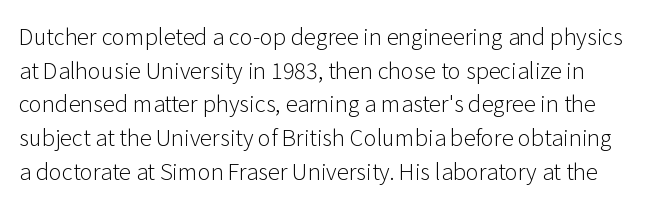
{"italic": "no", "bold": "no", "underline": "no", "line_spacing": "normal", "line_spacing_ratio": 1.53, "letter_spacing": "normal", "letter_spacing_em": 0.0, "glyph_px": 22}
